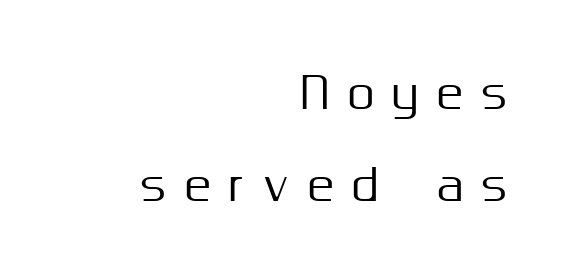
Alignment: flush right. Horizontal bands of white between lines are thick stripes. These lines are rendered in a variable-pitch font. Does extra space separate the letters? Yes, quite a lot of it.
